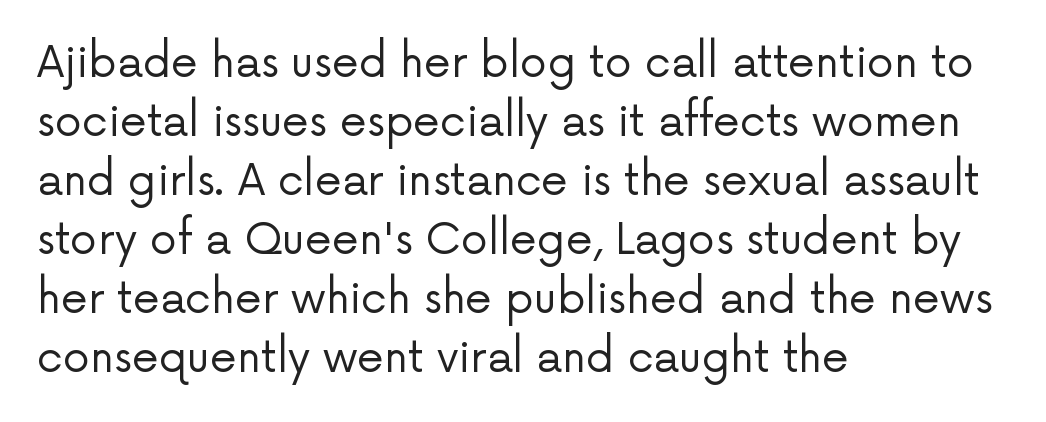
Q: Is the text bold? A: No.
Q: Is the text italic (slanted)? A: No, it is upright.
Q: Is the typeface a serif or a sans-serif typeface? A: Sans-serif.
Q: Is the text underlined? A: No.
Q: How is the paragraph aligned? A: Left-aligned.
Q: Is the spacing between letters normal or unusually wide? A: Normal.
Q: Is the spacing between lines tight, normal or loose? A: Normal.
Q: Width (condensed, normal, or wide)? A: Normal.
Q: Stroke contrast? A: Low.
Q: x-height? A: Medium.
Q: Monospaced? A: No.
